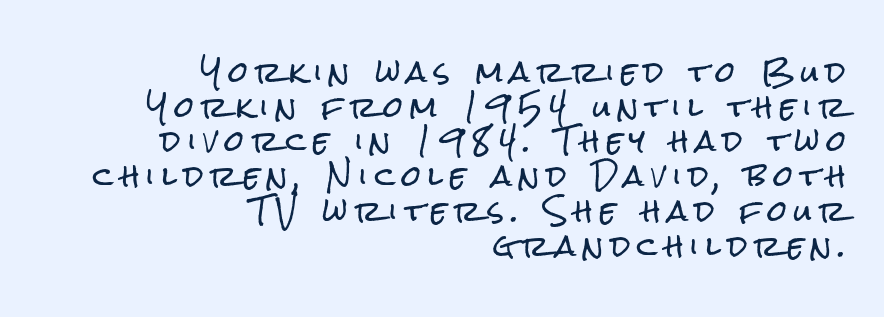
Nothing sits at the stroke ends, so this counts as sans-serif. Rule under the text: the space is simply empty. Do the characters align in a grid? No, the font is proportional. Caption: expanded tracking, letters set apart.
